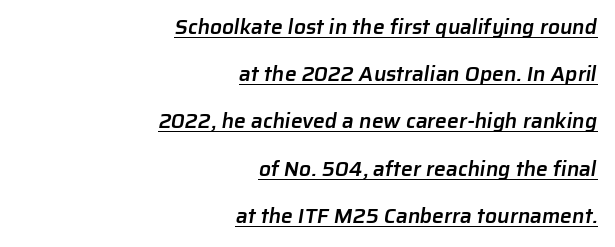
Q: Is the text bold? A: Semi-bold.
Q: Is the text underlined? A: Yes.
Q: How is the paragraph aligned? A: Right-aligned.
Q: Is the spacing between letters normal or unusually wide? A: Normal.
Q: Is the spacing between lines tight, normal or loose? A: Loose.
